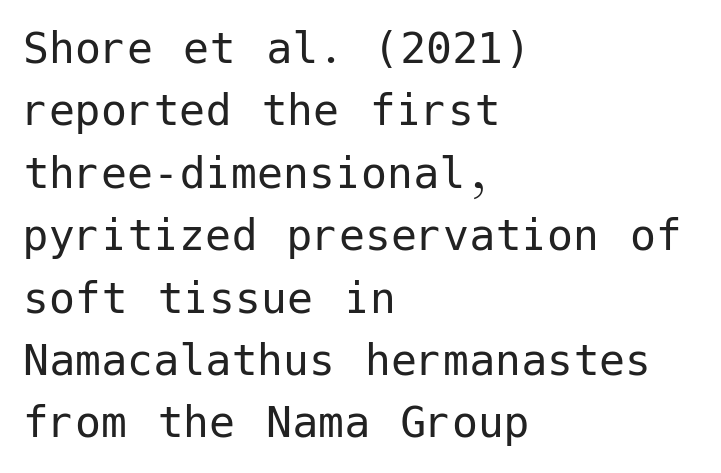
The image shows 52 px regular-weight sans-serif type, upright; set left-aligned, line spacing 1.2x, normal letter spacing, not underlined; low stroke contrast and a medium x-height.
